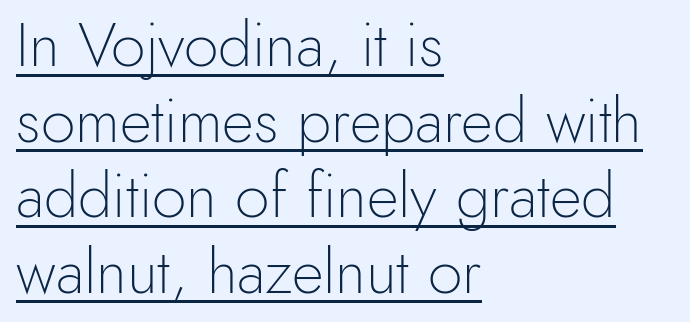
The image shows 62 px light sans-serif type, upright; set left-aligned, line spacing 1.22x, normal letter spacing, underlined; a small x-height.
